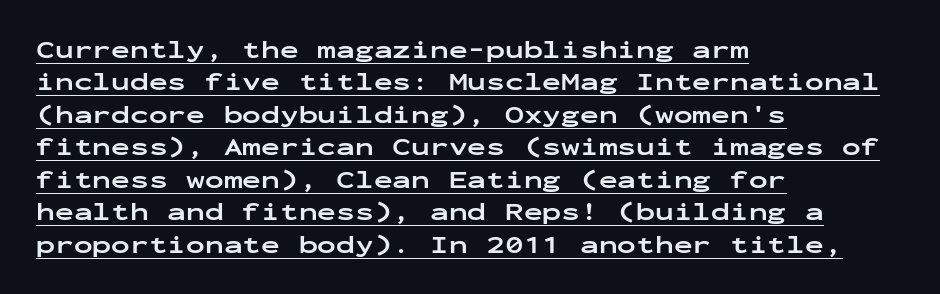
Q: Is the text bold? A: Yes.
Q: Is the text italic (slanted)? A: No, it is upright.
Q: Is the text underlined? A: Yes.
Q: How is the paragraph aligned? A: Left-aligned.
Q: Is the spacing between letters normal or unusually wide? A: Normal.
Q: Is the spacing between lines tight, normal or loose? A: Normal.
